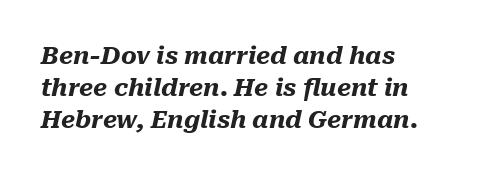
{"italic": "yes", "lean": "right", "slant_degrees": 10, "bold": "yes", "underline": "no", "align": "left", "line_spacing": "normal", "line_spacing_ratio": 1.33, "letter_spacing": "normal", "letter_spacing_em": 0.0, "glyph_px": 24}
